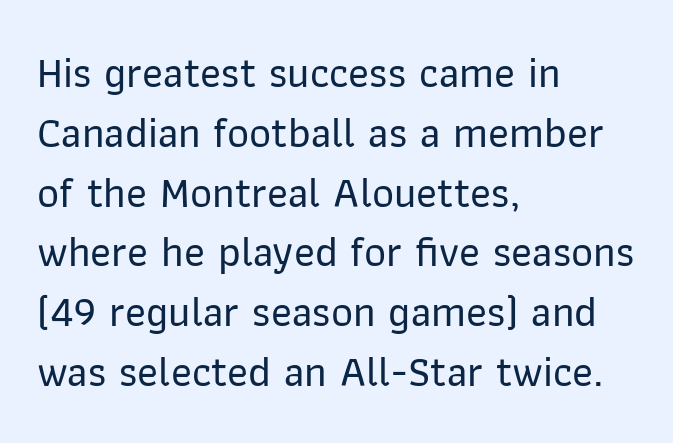
The face used here is rendered with its standard letterfit. The lines are quadded left. This block has exactly the height ordinary leading produces. Check the space under the baseline: it is left empty. A typesetter would mark this as roman, not italic.
